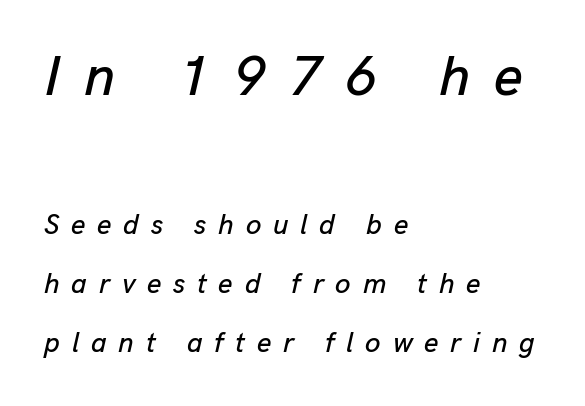
The image shows 56 px text type, italic (leaning right); set left-aligned, loose line spacing (2.12x), unusually wide letter spacing (+0.42 em), not underlined; the first (top) block is 2.0x larger; low stroke contrast and a medium x-height.
